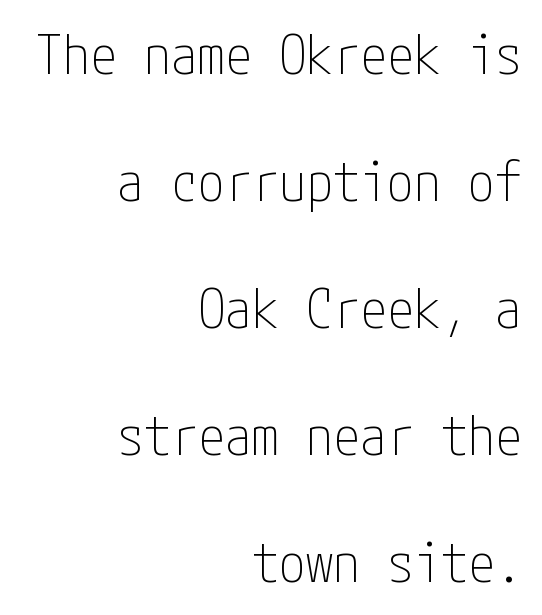
The image shows 54 px thin, condensed sans-serif type, upright; set right-aligned, loose line spacing (2.35x), normal letter spacing, not underlined; low stroke contrast and a medium x-height.
